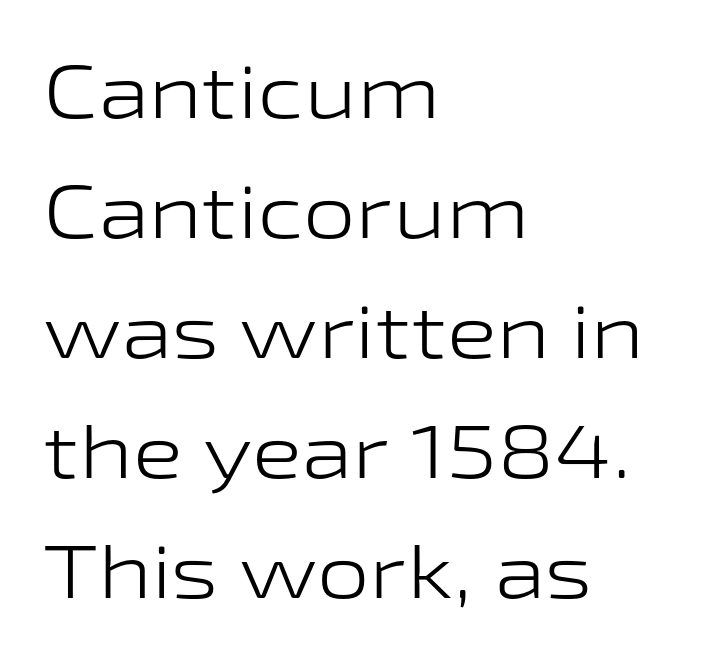
Q: Is the text bold? A: No.
Q: Is the text italic (slanted)? A: No, it is upright.
Q: Is the typeface a serif or a sans-serif typeface? A: Sans-serif.
Q: Is the text underlined? A: No.
Q: How is the paragraph aligned? A: Left-aligned.
Q: Is the spacing between letters normal or unusually wide? A: Normal.
Q: Is the spacing between lines tight, normal or loose? A: Normal.
Q: Width (condensed, normal, or wide)? A: Wide.
Q: Stroke contrast? A: Low.
Q: x-height? A: Medium.
Q: Monospaced? A: No.
